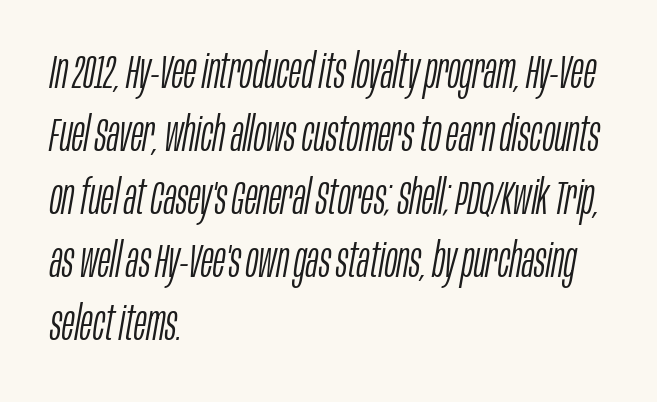
Q: Is the text bold? A: No.
Q: Is the text italic (slanted)? A: Yes, it leans right by about 10 degrees.
Q: Is the text underlined? A: No.
Q: How is the paragraph aligned? A: Left-aligned.
Q: Is the spacing between letters normal or unusually wide? A: Normal.
Q: Is the spacing between lines tight, normal or loose? A: Normal.
Q: Width (condensed, normal, or wide)? A: Condensed.
Q: Stroke contrast? A: Low.
Q: x-height? A: Large.
Q: Monospaced? A: No.
